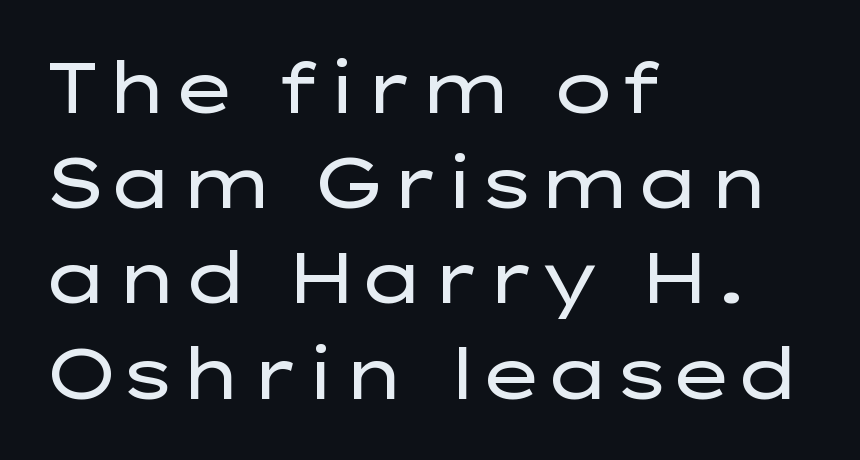
{"serif": "no", "italic": "no", "bold": "no", "weight": "regular", "width": "wide", "stroke_contrast": "low", "x_height": "medium", "monospaced": "no", "underline": "no", "align": "left", "line_spacing": "normal", "line_spacing_ratio": 1.36, "letter_spacing": "normal", "letter_spacing_em": 0.0, "glyph_px": 70}
